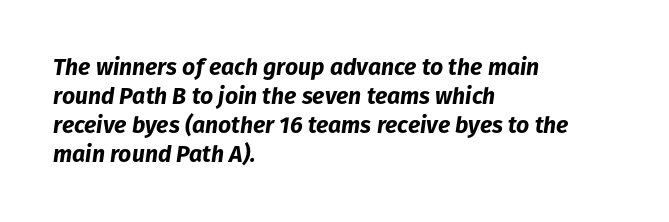
The image shows 23 px bold type, italic (leaning right); set left-aligned, normal line spacing (1.26x), normal letter spacing, not underlined.
